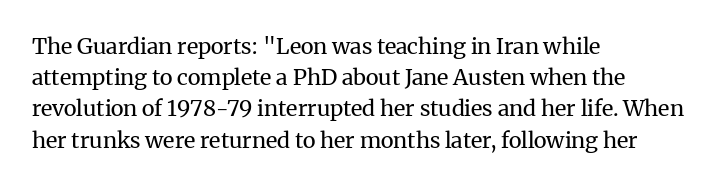
Q: Is the text bold? A: No.
Q: Is the text italic (slanted)? A: No, it is upright.
Q: Is the text underlined? A: No.
Q: How is the paragraph aligned? A: Left-aligned.
Q: Is the spacing between letters normal or unusually wide? A: Normal.
Q: Is the spacing between lines tight, normal or loose? A: Normal.
